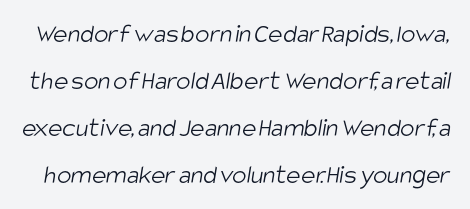
Type without underlining. On a weight scale, this lands at 450 or below. No extra tracking has been applied to these lines.
